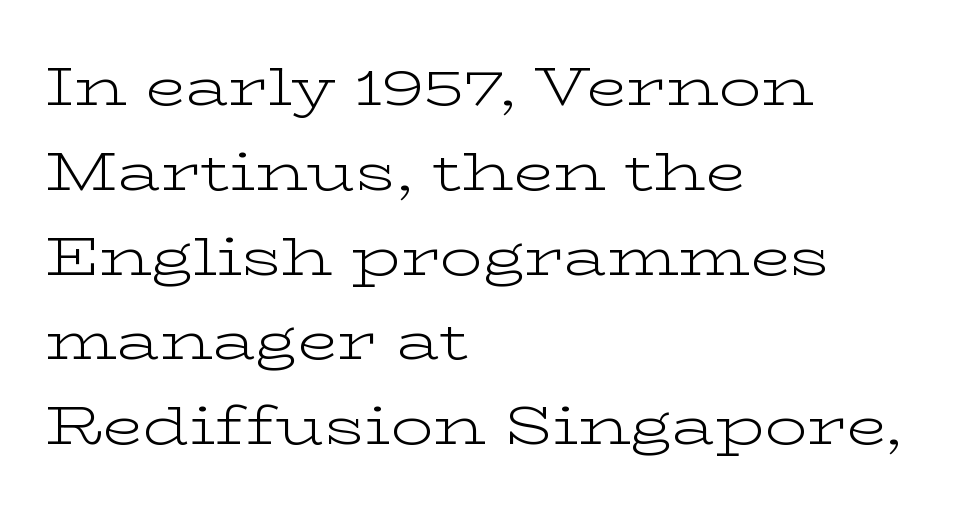
Look at the tracking — it's just the regular setting, nothing added. Posture: vertical. The specimen omits any rule beneath the text block's lines. The compositor pushed each line to the left boundary.
